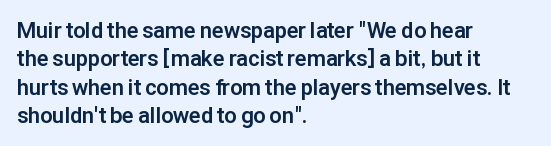
{"italic": "no", "bold": "yes", "underline": "no", "align": "left", "line_spacing": "normal", "line_spacing_ratio": 1.29, "letter_spacing": "normal", "letter_spacing_em": 0.0, "glyph_px": 22}
